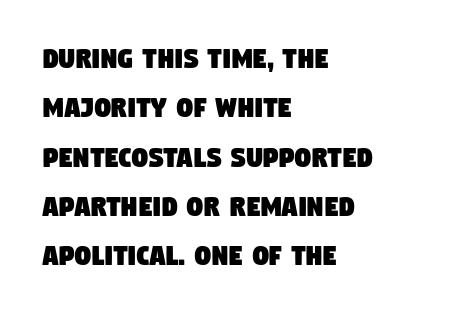
The image shows 32 px condensed sans-serif type; set left-aligned, normal line spacing (1.54x), normal letter spacing, not underlined; low stroke contrast and a large x-height.
